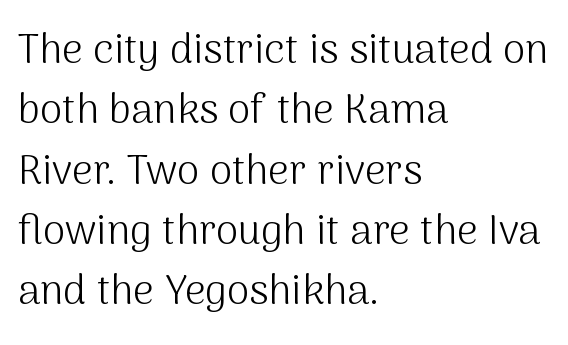
A typesetter would call this proportional, since set widths differ per character. The passage shown stacks its lines at a standard gap. Each row of text sits above clean, open space. No extra tracking has been applied to these lines. Regarding serifs, this sample does without them.
